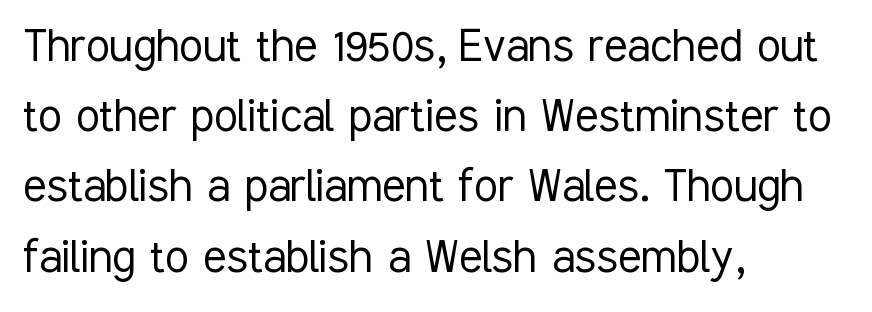
{"serif": "no", "italic": "no", "bold": "no", "weight": "light", "width": "condensed", "stroke_contrast": "low", "x_height": "medium", "monospaced": "no", "underline": "no", "align": "left", "line_spacing": "normal", "line_spacing_ratio": 1.3, "letter_spacing": "normal", "letter_spacing_em": 0.0, "glyph_px": 54}
